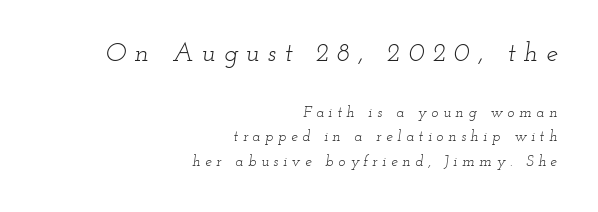
Q: Is the text bold? A: No.
Q: Is the text italic (slanted)? A: Yes, it leans right by about 12 degrees.
Q: Is the text underlined? A: No.
Q: How is the paragraph aligned? A: Right-aligned.
Q: Is the spacing between letters normal or unusually wide? A: Unusually wide.
Q: Is the spacing between lines tight, normal or loose? A: Normal.
Q: Which block of text is set in a larger size, the first (top) or the second (bottom)? A: The first (top) one.
